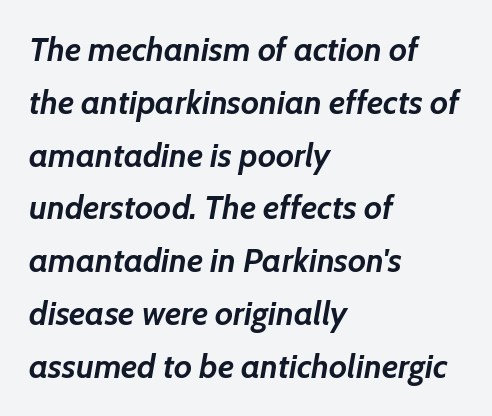
Any mark beneath the type? The region is blank. This block has exactly the height ordinary leading produces. Notice how the passage keeps a crisp vertical edge on the left only. When letters slant like this, we call the style italic.
